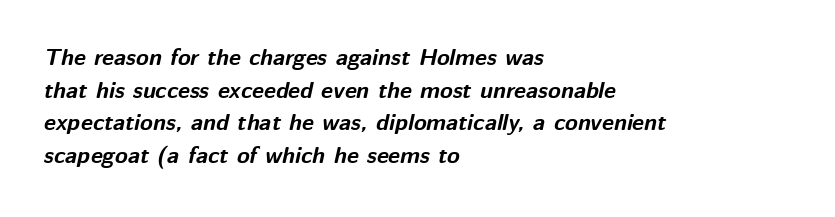
Q: Is the text bold? A: Yes.
Q: Is the text italic (slanted)? A: Yes, it leans right by about 12 degrees.
Q: Is the text underlined? A: No.
Q: How is the paragraph aligned? A: Left-aligned.
Q: Is the spacing between letters normal or unusually wide? A: Normal.
Q: Is the spacing between lines tight, normal or loose? A: Normal.
